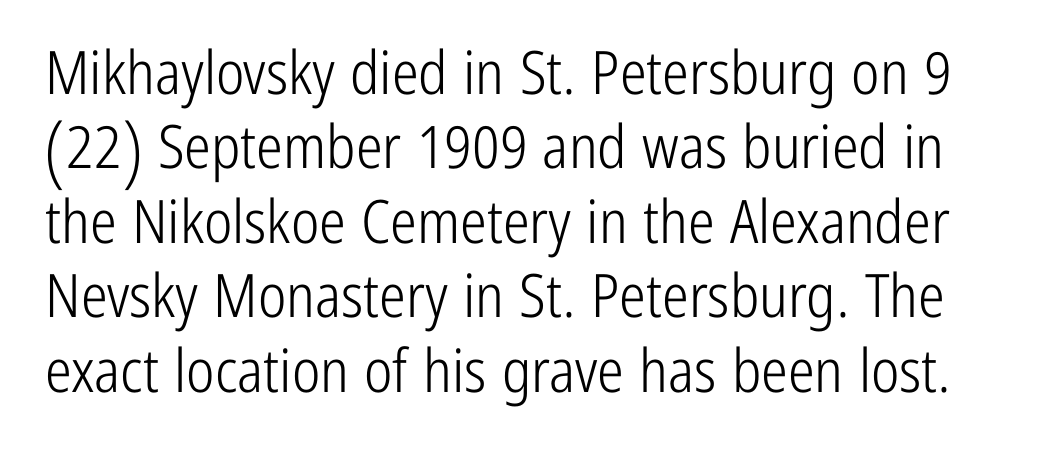
{"serif": "no", "italic": "no", "bold": "no", "weight": "light", "width": "condensed", "stroke_contrast": "low", "x_height": "medium", "monospaced": "no", "underline": "no", "line_spacing_ratio": 1.24, "letter_spacing": "normal", "letter_spacing_em": 0.0, "glyph_px": 60}
